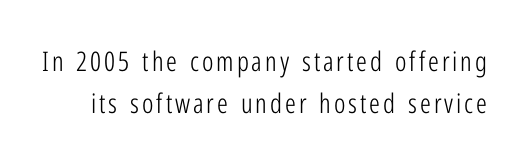
Q: Is the text bold? A: No.
Q: Is the text italic (slanted)? A: No, it is upright.
Q: Is the text underlined? A: No.
Q: Is the spacing between lines tight, normal or loose? A: Normal.
